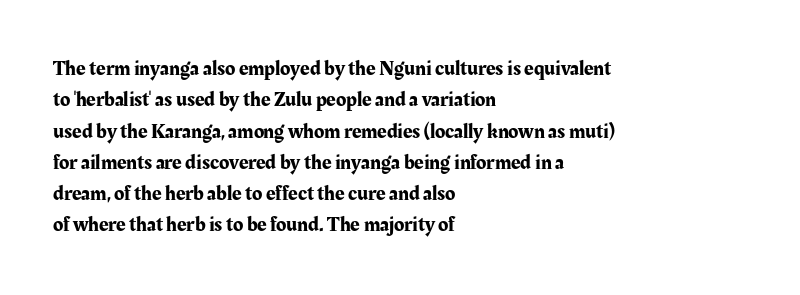
Q: Is the text italic (slanted)? A: No, it is upright.
Q: Is the text underlined? A: No.
Q: How is the paragraph aligned? A: Left-aligned.
Q: Is the spacing between letters normal or unusually wide? A: Normal.
Q: Is the spacing between lines tight, normal or loose? A: Normal.
